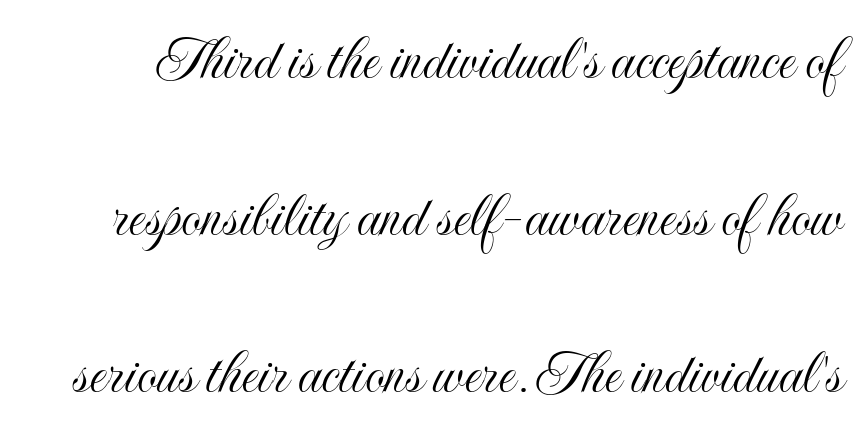
Q: Is the text italic (slanted)? A: Yes.
Q: Is the text underlined? A: No.
Q: Is the spacing between letters normal or unusually wide? A: Normal.
Q: Is the spacing between lines tight, normal or loose? A: Loose.
Q: Width (condensed, normal, or wide)? A: Condensed.
Q: x-height? A: Small.
Q: Monospaced? A: No.
